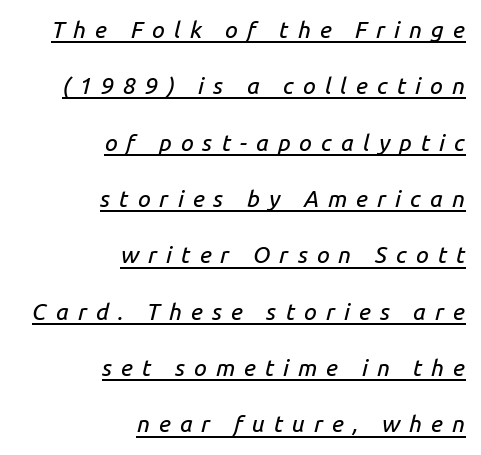
The line-height multiplier appears high, well above default. Someone cranked the tracking dial way up on this one. These lines were composed using italics. The lettering is marked with a stroke running underneath it.
